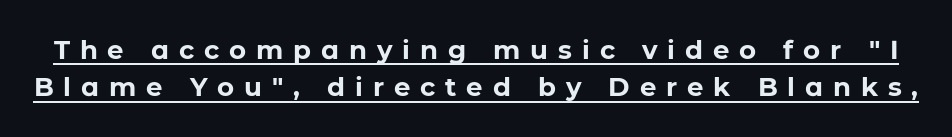
Its strokes are broad and dark, the hallmark of bold type. Like a heading marked for emphasis, these lines bear an underscore. Designer's note — italics off, roman on. The rendering inserts visible extra space after every character. In terms of leading, this rendering sits right in the middle.
